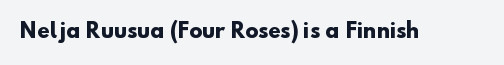
{"bold": "yes", "underline": "no", "letter_spacing": "normal", "letter_spacing_em": 0.0, "glyph_px": 20}
